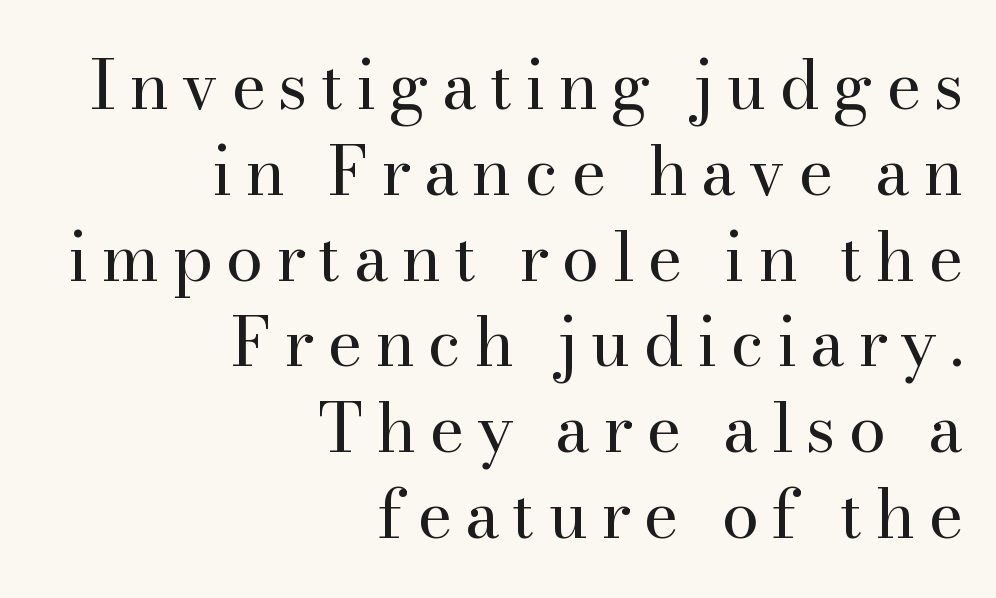
The image shows 67 px regular-weight serif type, upright; set right-aligned, normal line spacing (1.28x), not underlined; high stroke contrast and a small x-height.
